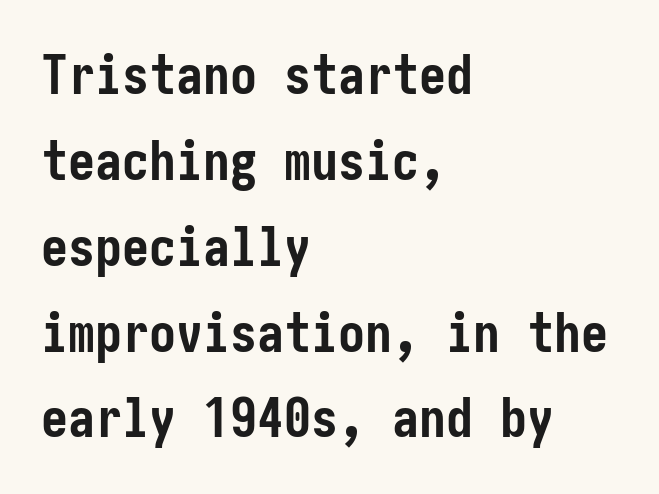
{"serif": "no", "italic": "no", "bold": "yes", "weight": "semibold", "width": "condensed", "stroke_contrast": "low", "x_height": "medium", "underline": "no", "align": "left", "line_spacing": "normal", "line_spacing_ratio": 1.59, "letter_spacing": "normal", "letter_spacing_em": 0.0, "glyph_px": 54}
